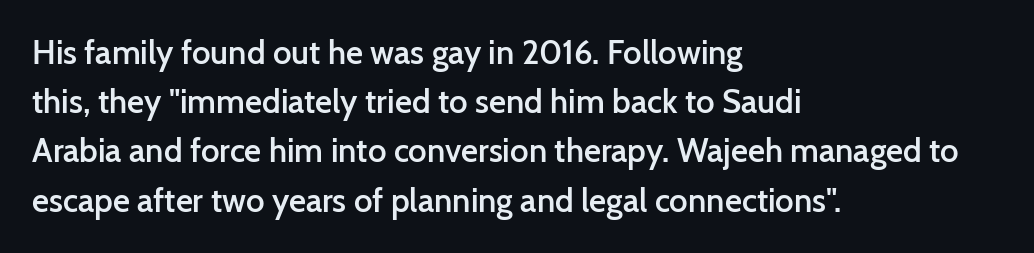
The image shows 33 px semibold sans-serif type, upright; set left-aligned, normal line spacing (1.49x), normal letter spacing, not underlined; low stroke contrast and a medium x-height.
